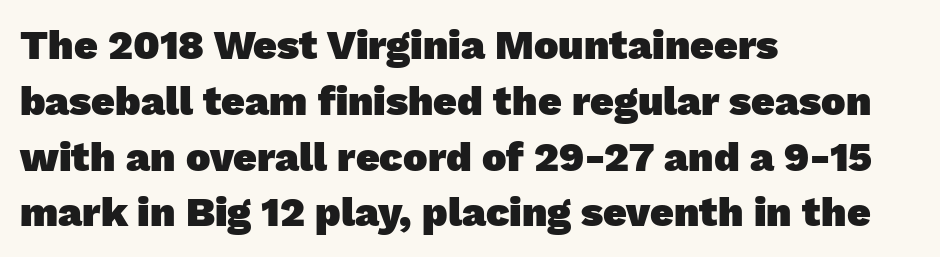
{"serif": "no", "bold": "yes", "weight": "heavy", "width": "normal", "stroke_contrast": "low", "x_height": "medium", "monospaced": "no", "underline": "no", "align": "left", "line_spacing": "normal", "line_spacing_ratio": 1.36, "letter_spacing": "normal", "letter_spacing_em": 0.0, "glyph_px": 41}
